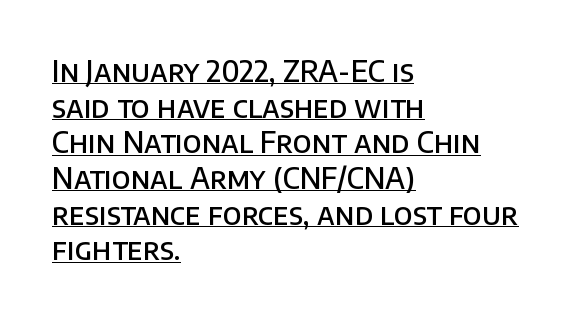
Q: Is the text bold? A: Semi-bold.
Q: Is the text italic (slanted)? A: No, it is upright.
Q: Is the typeface a serif or a sans-serif typeface? A: Sans-serif.
Q: Is the text underlined? A: Yes.
Q: How is the paragraph aligned? A: Left-aligned.
Q: Is the spacing between letters normal or unusually wide? A: Normal.
Q: Width (condensed, normal, or wide)? A: Normal.
Q: Stroke contrast? A: Low.
Q: x-height? A: Large.
Q: Monospaced? A: No.
